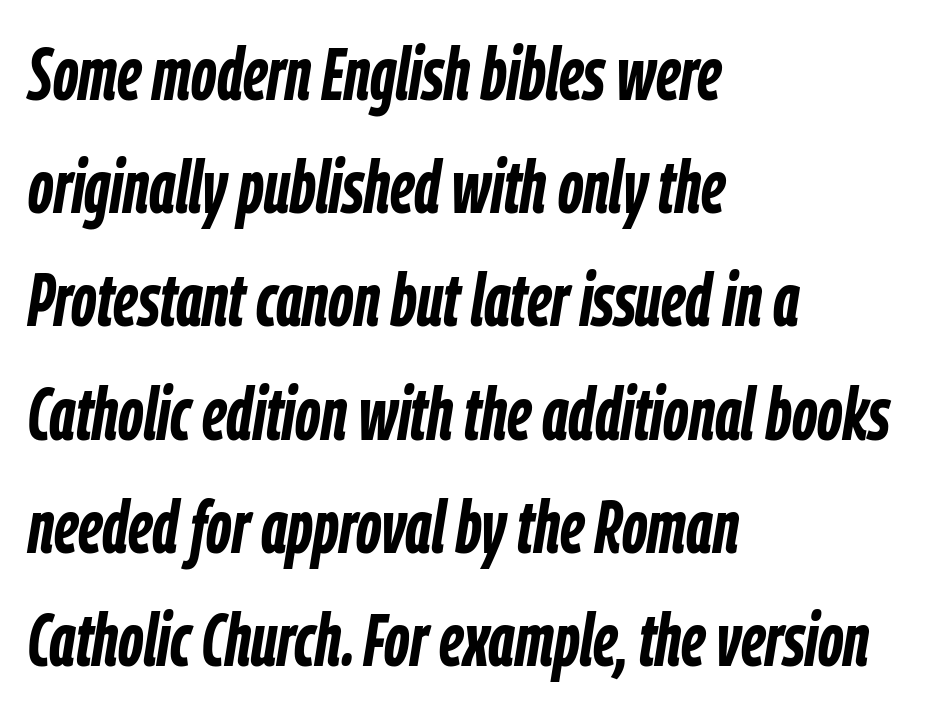
{"italic": "yes", "lean": "right", "slant_degrees": 9, "bold": "yes", "weight": "semibold", "width": "condensed", "stroke_contrast": "low", "x_height": "medium", "monospaced": "no", "underline": "no", "align": "left", "line_spacing": "normal", "line_spacing_ratio": 1.53, "letter_spacing": "normal", "letter_spacing_em": 0.0, "glyph_px": 74}
